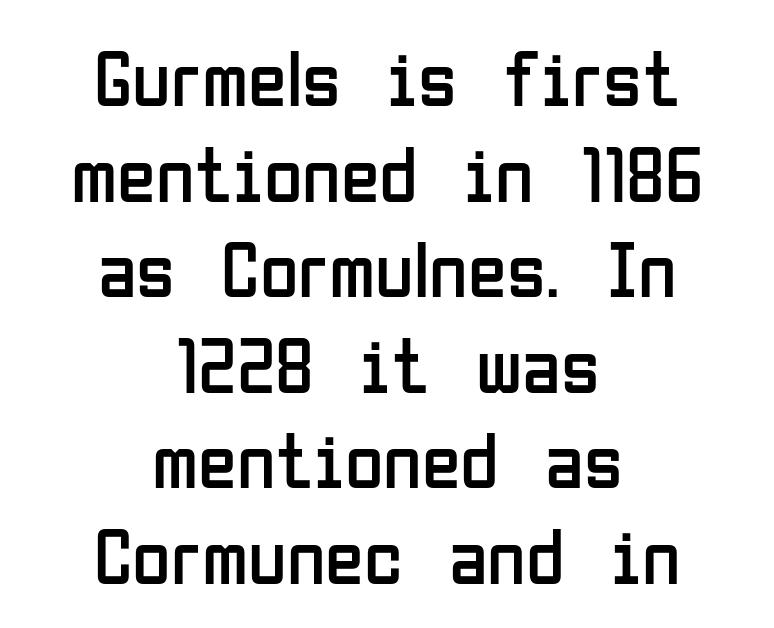
Varying glyph widths throughout — classic text-font behaviour. How are the letters spaced? Ordinarily, with no added tracking. Examine the stroke ends and you'll find no serifs. No italicization has been applied; the sample stays upright. Nobody drew a line under any word here. The passage shown is not bold in any degree.
